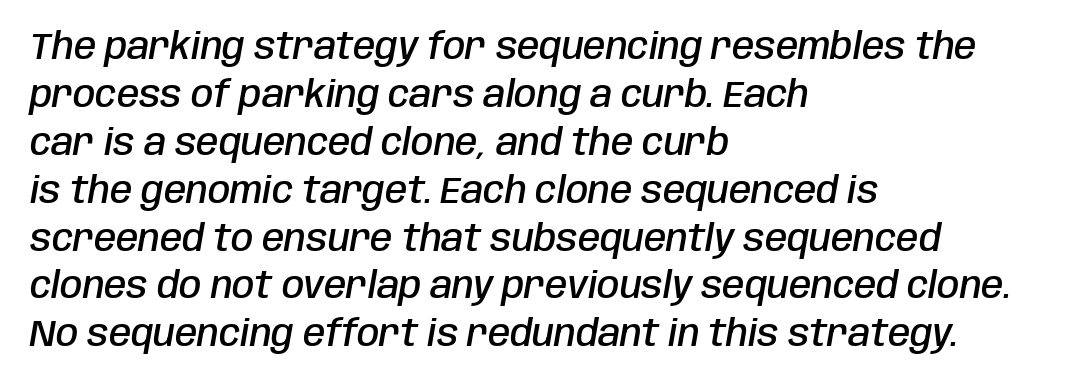
{"italic": "yes", "lean": "right", "slant_degrees": 10, "bold": "semi", "weight": "semibold", "width": "condensed", "stroke_contrast": "low", "x_height": "large", "monospaced": "no", "underline": "no", "align": "left", "line_spacing": "normal", "line_spacing_ratio": 1.33, "letter_spacing": "normal", "letter_spacing_em": 0.0, "glyph_px": 36}
